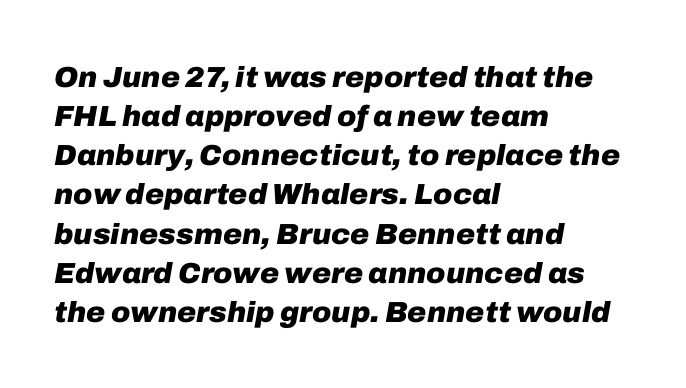
Q: Is the text bold? A: Yes.
Q: Is the text italic (slanted)? A: Yes, it leans right by about 10 degrees.
Q: Is the text underlined? A: No.
Q: How is the paragraph aligned? A: Left-aligned.
Q: Is the spacing between letters normal or unusually wide? A: Normal.
Q: Is the spacing between lines tight, normal or loose? A: Normal.
Q: Width (condensed, normal, or wide)? A: Normal.
Q: Stroke contrast? A: Low.
Q: x-height? A: Medium.
Q: Monospaced? A: No.
